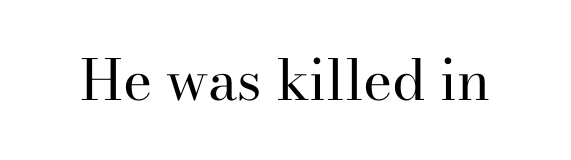
{"serif": "yes", "italic": "no", "bold": "no", "weight": "regular", "width": "normal", "stroke_contrast": "high", "x_height": "small", "monospaced": "no", "underline": "no", "letter_spacing": "normal", "letter_spacing_em": 0.0, "glyph_px": 56}
